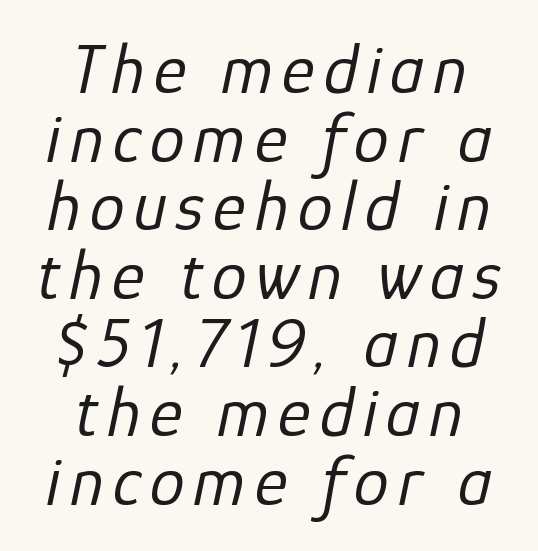
Typeset on center — no edge is straight. The space between consecutive lines is stingy. This is not heavy type; no bold has been used. Note the varied advance widths — an 'i' is clearly narrower than an 'm'.
